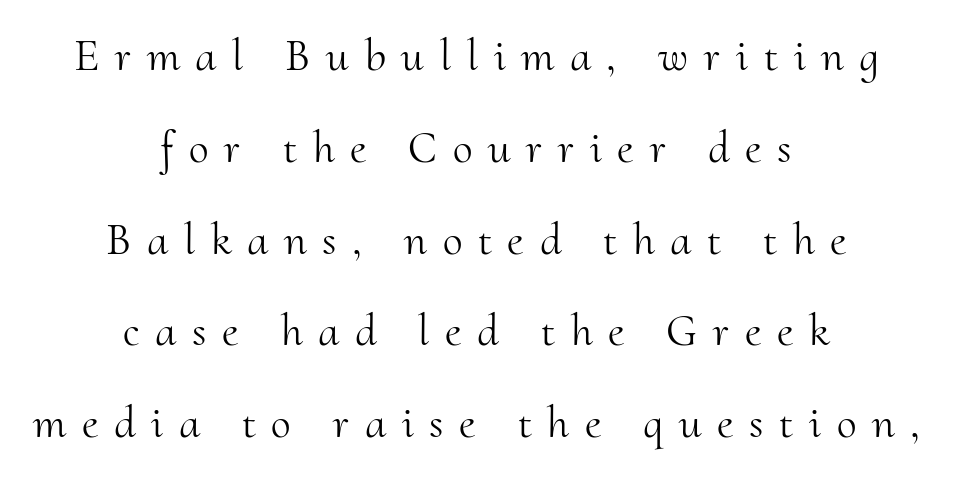
These glyphs show unthickened strokes, regular width or finer. A typesetter would mark this as roman, not italic. Vertical spacing — loose. Note the varied advance widths — an 'i' is clearly narrower than an 'm'. Look at the bottom of the vertical strokes: they flare into serifs here.
